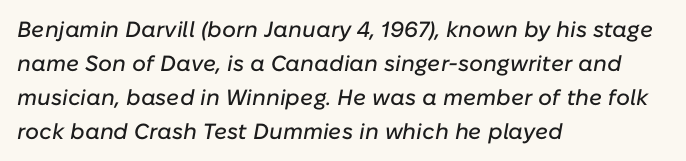
The image shows 22 px text type, italic (leaning right); set left-aligned, normal line spacing (1.54x), normal letter spacing, not underlined.
